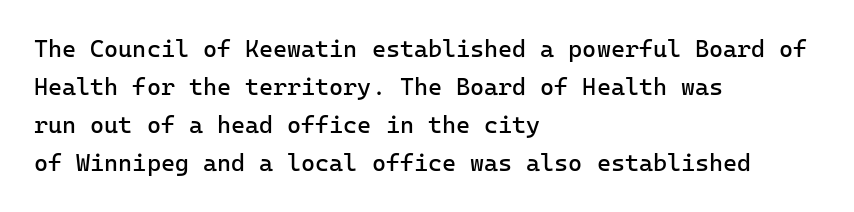
Is there much room between lines? A standard amount, neither cramped nor airy. A roman cut, with each character standing at attention. How are the letters spaced? Ordinarily, with no added tracking. This rendering features lettering with no underline. The paragraph shown leans on its left margin. The weight tops out at a normal text grade.
